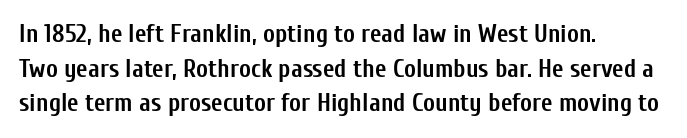
The type sits square on the baseline with zero lean. Summary of weight: heavy, a full bold. Rule under the text: the space is simply empty. Is the letter spacing exaggerated? No — it looks like the ordinary default.
